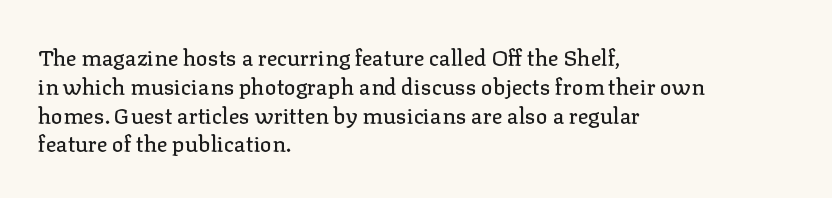
{"italic": "no", "underline": "no", "align": "left", "line_spacing": "normal", "line_spacing_ratio": 1.31, "letter_spacing": "normal", "letter_spacing_em": 0.0, "glyph_px": 22}
